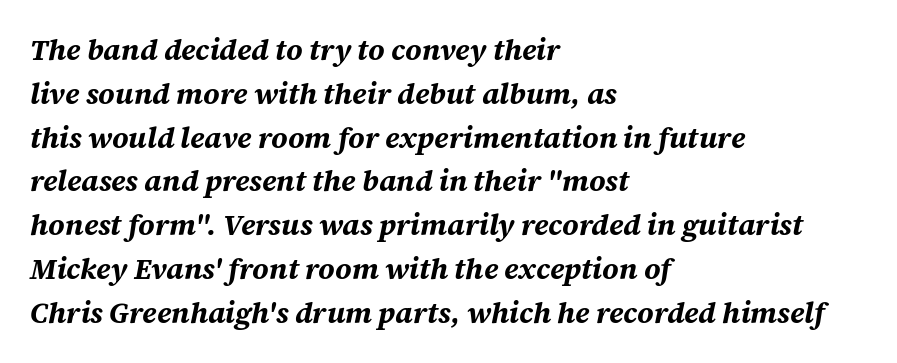
The gap between lines stays unmarked. Where is the straight margin? On the left. This is heavy type, rendered in bold. These lines are rendered in a variable-pitch font.
